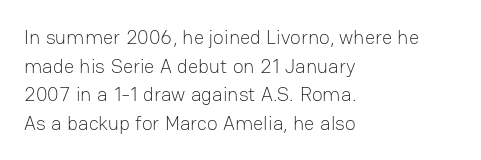
The image shows 20 px text type, upright; set left-aligned, normal line spacing (1.43x), normal letter spacing, not underlined.
